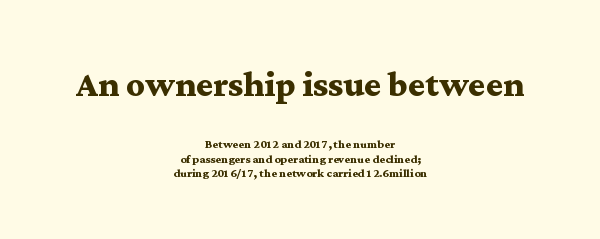
Q: Is the text bold? A: Yes.
Q: Is the text italic (slanted)? A: No, it is upright.
Q: Is the typeface a serif or a sans-serif typeface? A: Serif.
Q: Is the text underlined? A: No.
Q: How is the paragraph aligned? A: Centered.
Q: Is the spacing between letters normal or unusually wide? A: Normal.
Q: Is the spacing between lines tight, normal or loose? A: Tight.
Q: Which block of text is set in a larger size, the first (top) or the second (bottom)? A: The first (top) one.
Q: Width (condensed, normal, or wide)? A: Wide.
Q: Stroke contrast? A: Medium.
Q: x-height? A: Medium.
Q: Monospaced? A: No.
